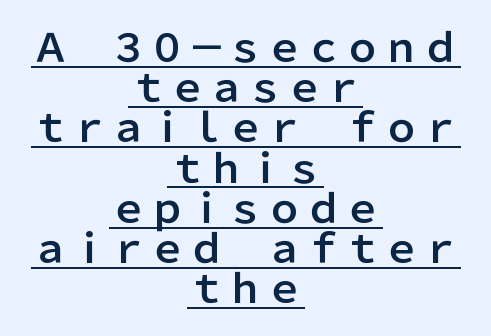
{"serif": "no", "italic": "no", "width": "normal", "stroke_contrast": "low", "x_height": "medium", "monospaced": "no", "underline": "yes", "align": "center", "line_spacing": "tight", "line_spacing_ratio": 1.03, "letter_spacing": "normal", "letter_spacing_em": 0.0, "glyph_px": 39}
